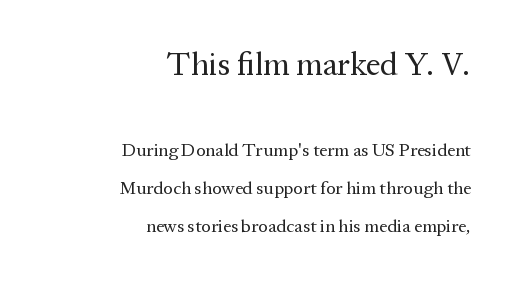
Which margin do the lines hug? The right one — the left edge is uneven. The typeface chosen for these lines features serifs. The axis of the letterforms is exactly vertical. The letters advance in unequal steps, a hallmark of proportional type. Does the leading feel generous? Absolutely, it's lavish.
